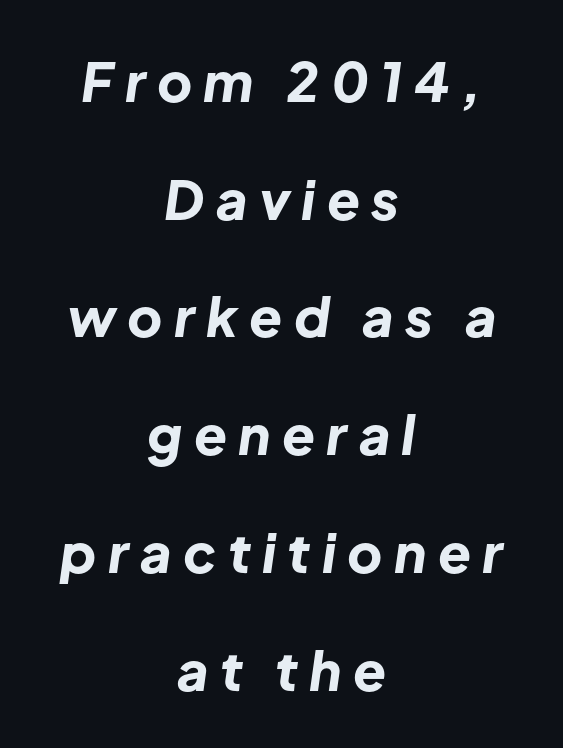
The image shows 54 px bold type, italic (leaning right); set centered, loose line spacing (2.18x), unusually wide letter spacing (+0.21 em), not underlined; low stroke contrast and a medium x-height.
